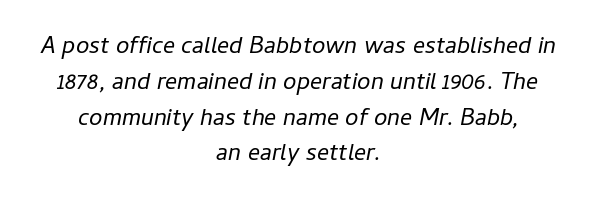
Q: Is the text bold? A: No.
Q: Is the text italic (slanted)? A: Yes, it leans right by about 11 degrees.
Q: Is the text underlined? A: No.
Q: How is the paragraph aligned? A: Centered.
Q: Is the spacing between letters normal or unusually wide? A: Normal.
Q: Is the spacing between lines tight, normal or loose? A: Normal.
